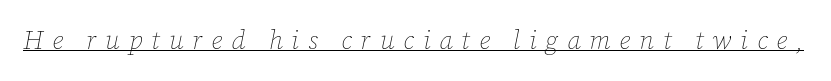
{"italic": "yes", "lean": "right", "slant_degrees": 12, "bold": "no", "underline": "yes", "letter_spacing": "wide", "letter_spacing_em": 0.34, "glyph_px": 26}
